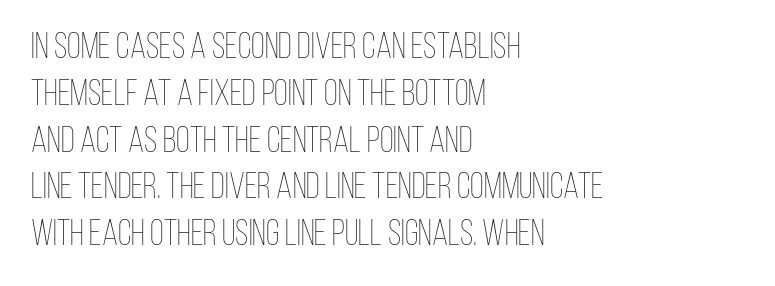
The image shows 36 px thin, condensed type, upright; set left-aligned, normal line spacing (1.3x), normal letter spacing, not underlined; low stroke contrast and a large x-height.
